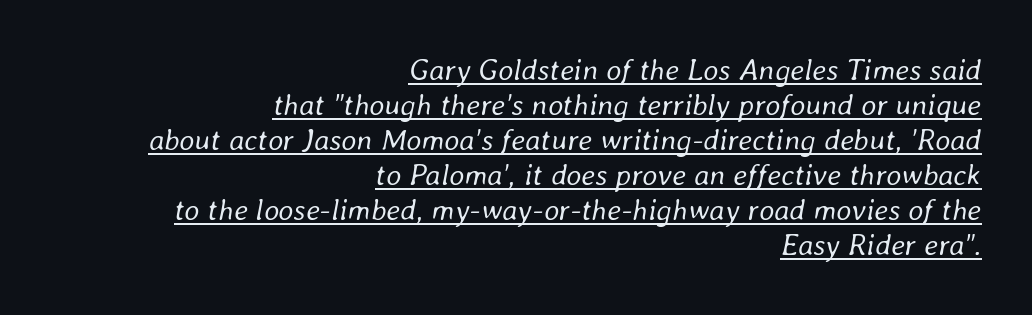
If you drew a line through each stem, it would be angled. The tracking reads as untouched default to a designer's eye. This reads as an unemphasized weight, regular at the heaviest. Looks like someone drew a line under every word here.
